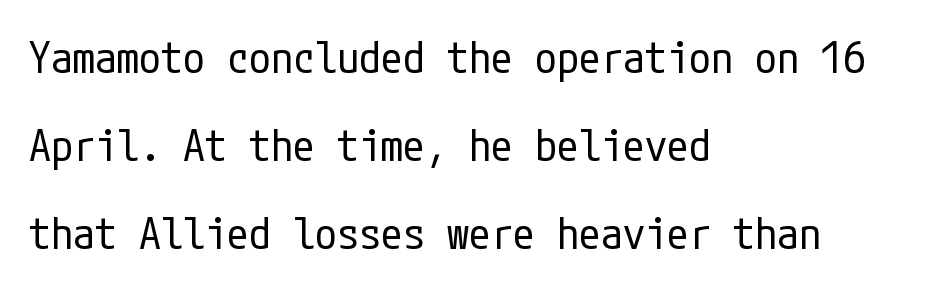
The image shows 44 px regular-weight, condensed sans-serif type, upright; set left-aligned, loose line spacing (2.0x), normal letter spacing, not underlined; low stroke contrast and a medium x-height.
